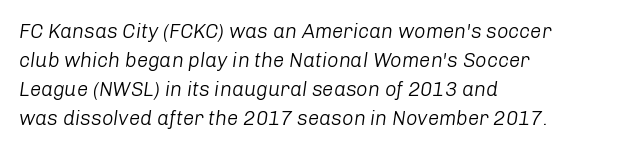
Q: Is the text bold? A: No.
Q: Is the text italic (slanted)? A: Yes, it leans right by about 8 degrees.
Q: Is the text underlined? A: No.
Q: How is the paragraph aligned? A: Left-aligned.
Q: Is the spacing between letters normal or unusually wide? A: Normal.
Q: Is the spacing between lines tight, normal or loose? A: Normal.
